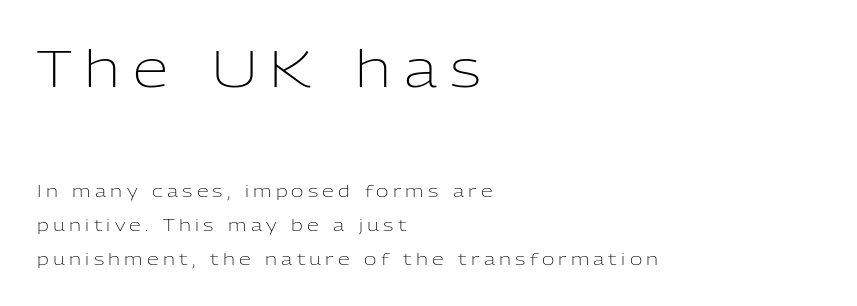
Horizontally, the lines are justified to the leading edge only. The passage shown is typeset with a sans-serif family. Vertical spacing — loose. The font sits on the lighter half of the weight spectrum, regular included. There is plenty of visible air inserted between adjacent glyphs. Looks like regular typesetting: each glyph gets only the width it needs.
